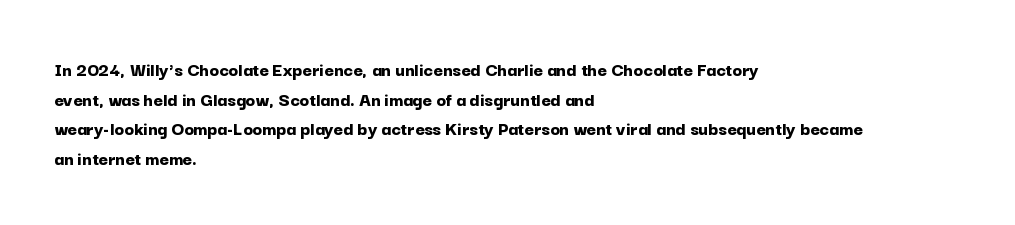
Q: Is the text bold? A: Yes.
Q: Is the text italic (slanted)? A: No, it is upright.
Q: Is the text underlined? A: No.
Q: How is the paragraph aligned? A: Left-aligned.
Q: Is the spacing between letters normal or unusually wide? A: Normal.
Q: Is the spacing between lines tight, normal or loose? A: Normal.
